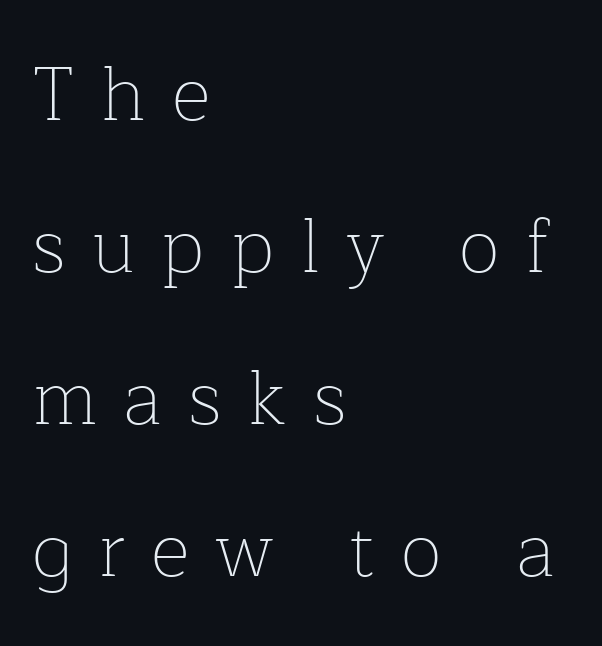
The image shows 76 px thin serif type, upright; set left-aligned, loose line spacing (2.0x), unusually wide letter spacing (+0.34 em), not underlined; low stroke contrast and a medium x-height.
